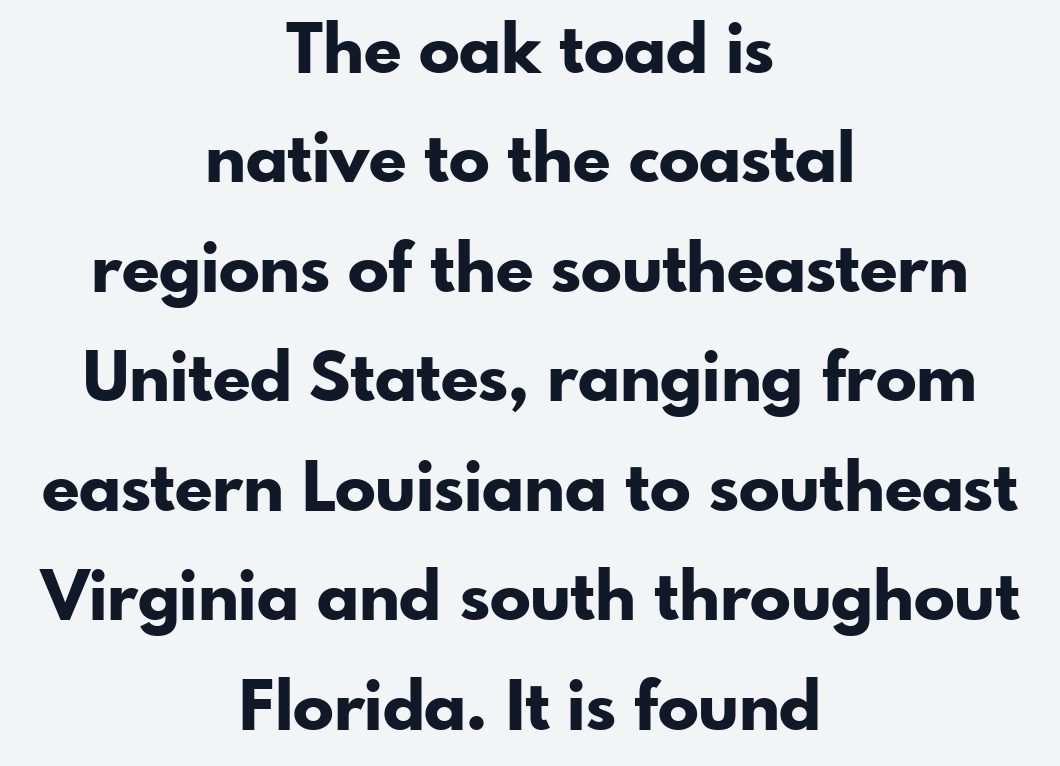
Q: Is the text bold? A: Yes.
Q: Is the text italic (slanted)? A: No, it is upright.
Q: Is the typeface a serif or a sans-serif typeface? A: Sans-serif.
Q: Is the text underlined? A: No.
Q: How is the paragraph aligned? A: Centered.
Q: Is the spacing between letters normal or unusually wide? A: Normal.
Q: Is the spacing between lines tight, normal or loose? A: Normal.
Q: Width (condensed, normal, or wide)? A: Normal.
Q: Stroke contrast? A: Low.
Q: x-height? A: Small.
Q: Monospaced? A: No.
